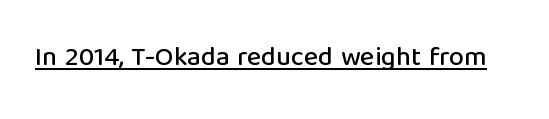
{"italic": "no", "underline": "yes", "letter_spacing": "normal", "letter_spacing_em": 0.0, "glyph_px": 27}
